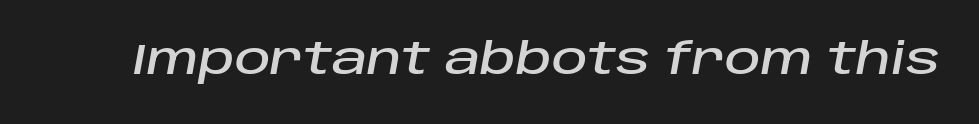
{"italic": "yes", "lean": "right", "slant_degrees": 10, "width": "normal", "stroke_contrast": "low", "x_height": "large", "monospaced": "no", "underline": "no", "letter_spacing": "normal", "letter_spacing_em": 0.0, "glyph_px": 44}
